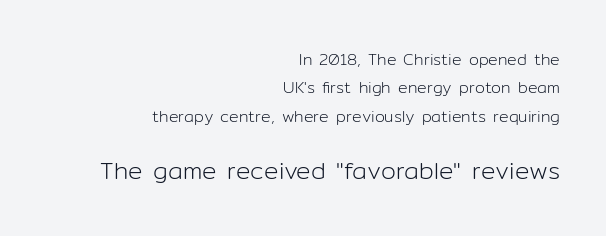
The image shows 24 px text type, upright; set right-aligned, line spacing 1.78x, normal letter spacing, not underlined; the second (bottom) block is 1.5x larger.
